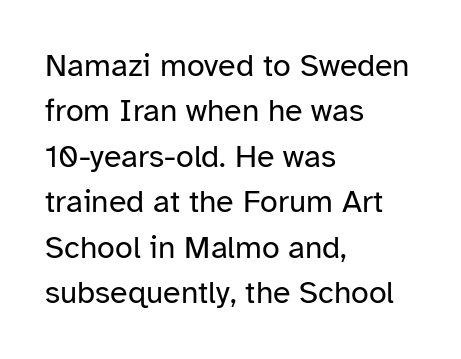
Q: Is the text bold? A: No.
Q: Is the text italic (slanted)? A: No, it is upright.
Q: Is the typeface a serif or a sans-serif typeface? A: Sans-serif.
Q: Is the text underlined? A: No.
Q: How is the paragraph aligned? A: Left-aligned.
Q: Is the spacing between letters normal or unusually wide? A: Normal.
Q: Is the spacing between lines tight, normal or loose? A: Normal.
Q: Width (condensed, normal, or wide)? A: Normal.
Q: Stroke contrast? A: Low.
Q: x-height? A: Medium.
Q: Monospaced? A: No.
